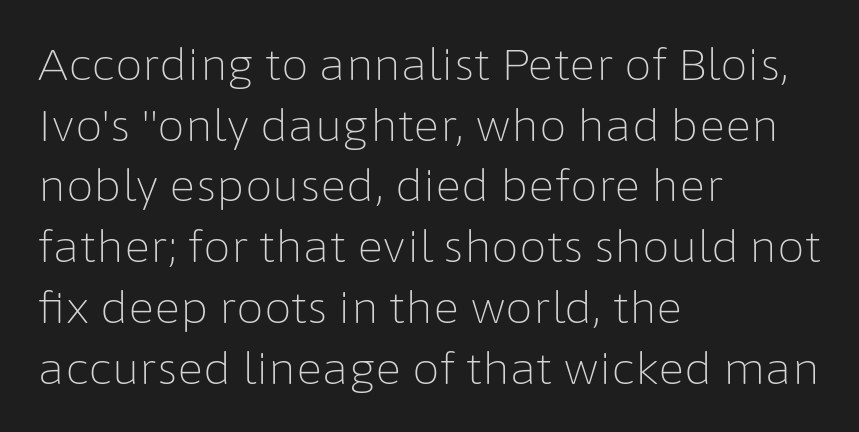
Q: Is the text bold? A: No.
Q: Is the text italic (slanted)? A: No, it is upright.
Q: Is the typeface a serif or a sans-serif typeface? A: Sans-serif.
Q: Is the text underlined? A: No.
Q: How is the paragraph aligned? A: Left-aligned.
Q: Is the spacing between letters normal or unusually wide? A: Normal.
Q: Is the spacing between lines tight, normal or loose? A: Normal.
Q: Width (condensed, normal, or wide)? A: Normal.
Q: Stroke contrast? A: Low.
Q: x-height? A: Medium.
Q: Monospaced? A: No.
